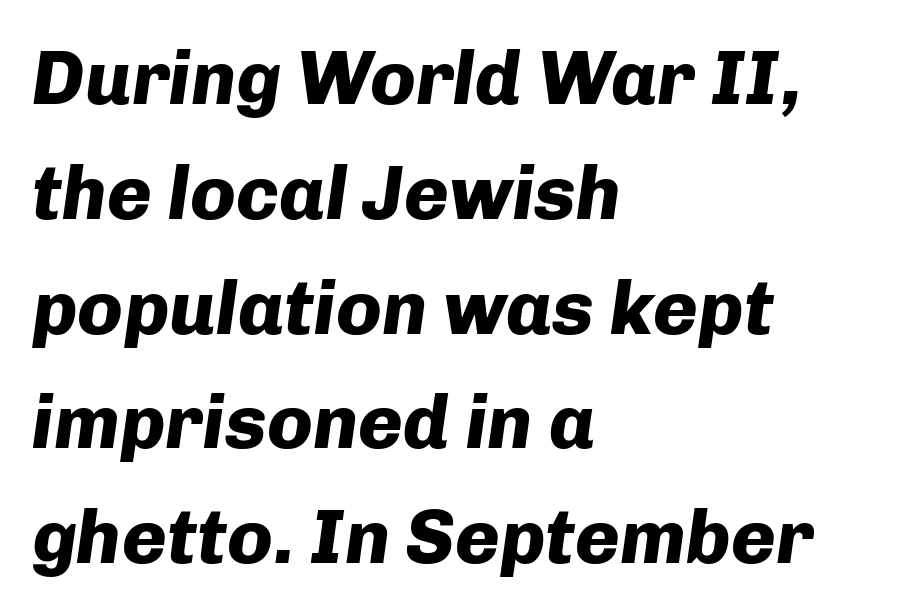
The image shows 76 px heavy type, italic (leaning right); set left-aligned, normal line spacing (1.51x), normal letter spacing, not underlined; low stroke contrast and a medium x-height.
